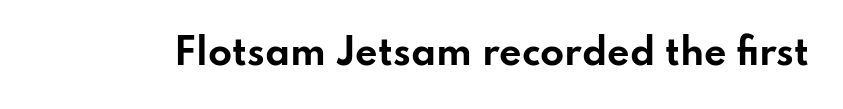
{"serif": "no", "italic": "no", "bold": "yes", "weight": "bold", "width": "wide", "stroke_contrast": "low", "x_height": "small", "monospaced": "no", "underline": "no", "letter_spacing": "normal", "letter_spacing_em": 0.0, "glyph_px": 35}
